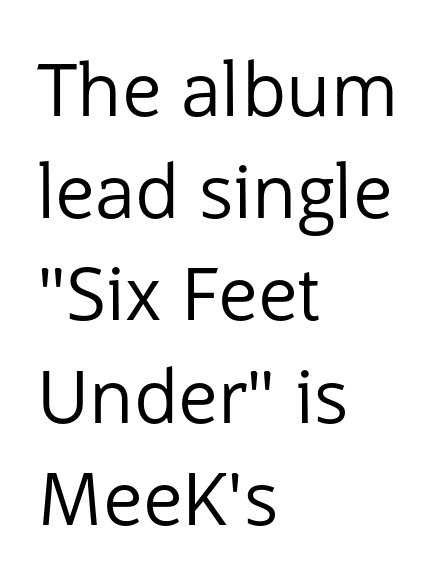
{"serif": "no", "italic": "no", "bold": "no", "weight": "regular", "width": "normal", "stroke_contrast": "low", "x_height": "medium", "monospaced": "no", "underline": "no", "align": "left", "line_spacing": "normal", "line_spacing_ratio": 1.4, "letter_spacing": "normal", "letter_spacing_em": 0.0, "glyph_px": 73}
